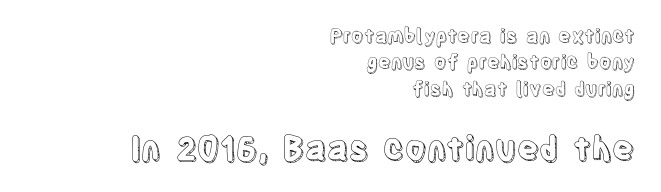
Q: Is the text italic (slanted)? A: No, it is upright.
Q: Is the text underlined? A: No.
Q: How is the paragraph aligned? A: Right-aligned.
Q: Is the spacing between letters normal or unusually wide? A: Normal.
Q: Is the spacing between lines tight, normal or loose? A: Normal.
Q: Which block of text is set in a larger size, the first (top) or the second (bottom)? A: The second (bottom) one.
Q: Width (condensed, normal, or wide)? A: Condensed.
Q: x-height? A: Large.
Q: Monospaced? A: No.
